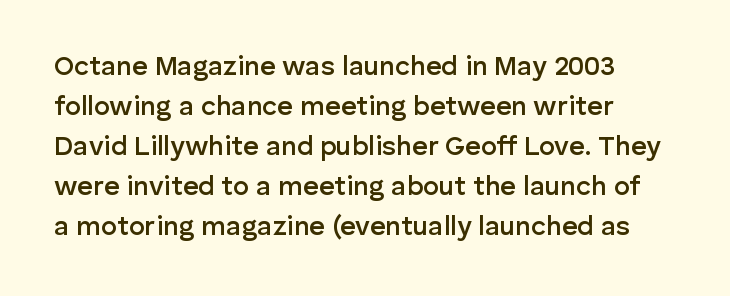
Type without underlining. The passage shown stacks its lines at a standard gap. This rendering uses left alignment, leaving the right contour irregular. Here the glyphs are tracked normally, forming tight word shapes.
